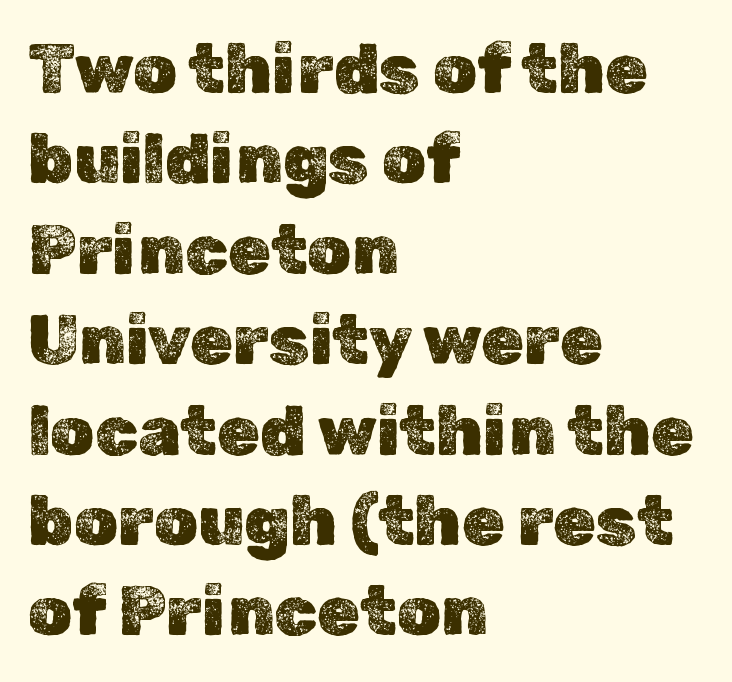
The letters stand straight up with perfectly vertical stems. These lines are rendered in a variable-pitch font. Is the block centered? No — it sits flush against the left margin. Compared with typical body copy, the letter spacing here is the same.
